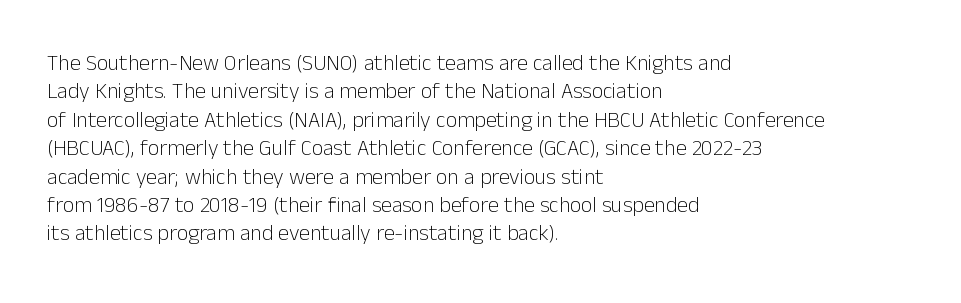
Rule under the text: the space is simply empty. Honestly, the letter spacing is just normal — you wouldn't notice it. The font's upright variant was chosen for this text. The strokes are not fattened; the text isn't bold. Layout note: lines flush left. The designer left line spacing at the default.
